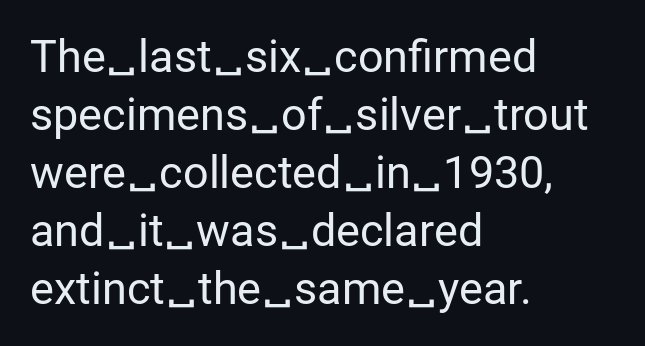
Q: Is the text bold? A: No.
Q: Is the text italic (slanted)? A: No, it is upright.
Q: Is the typeface a serif or a sans-serif typeface? A: Sans-serif.
Q: Is the text underlined? A: No.
Q: How is the paragraph aligned? A: Left-aligned.
Q: Is the spacing between letters normal or unusually wide? A: Normal.
Q: Is the spacing between lines tight, normal or loose? A: Normal.
Q: Width (condensed, normal, or wide)? A: Normal.
Q: Stroke contrast? A: Low.
Q: x-height? A: Medium.
Q: Monospaced? A: No.
